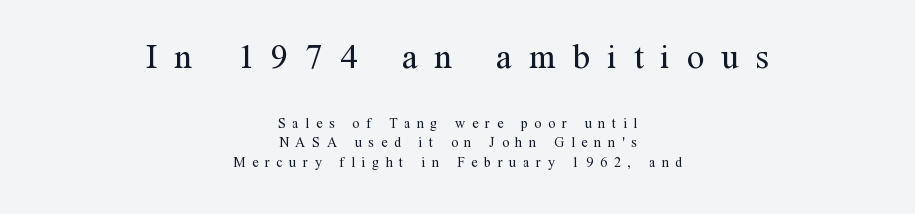
The image shows 35 px regular-weight serif type, upright; set centered, normal line spacing (1.39x), unusually wide letter spacing (+0.48 em), not underlined; the first (top) block is 2.5x larger; medium stroke contrast and a medium x-height.
